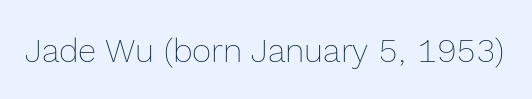
The image shows 33 px thin type, upright; set normal letter spacing, not underlined; a medium x-height.
